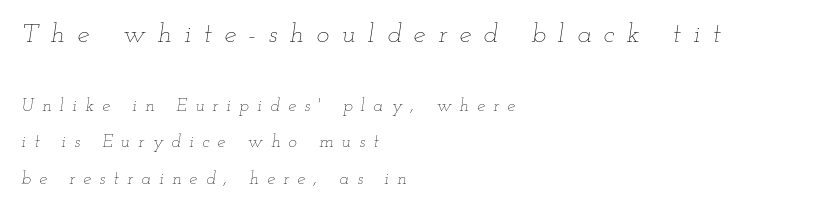
{"italic": "yes", "lean": "right", "slant_degrees": 12, "bold": "no", "underline": "no", "align": "left", "line_spacing": "loose", "line_spacing_ratio": 2.02, "letter_spacing": "wide", "letter_spacing_em": 0.46, "larger_block": "first", "size_ratio": 1.5, "glyph_px": 27}
